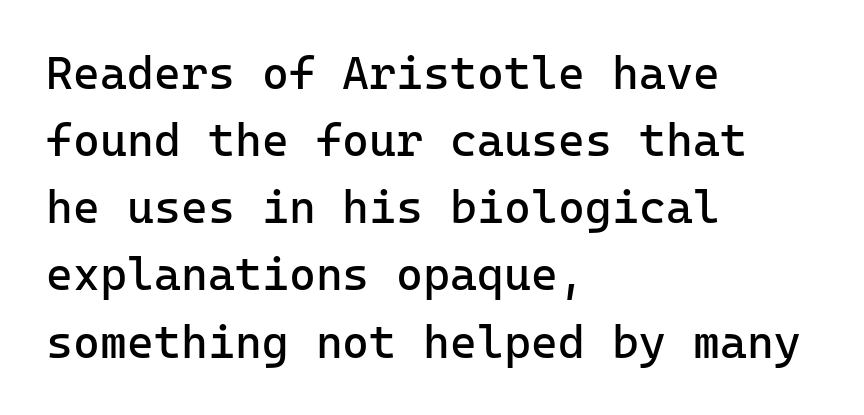
The image shows 46 px regular-weight sans-serif type, upright; set left-aligned, normal line spacing (1.46x), normal letter spacing, not underlined; low stroke contrast and a medium x-height.
